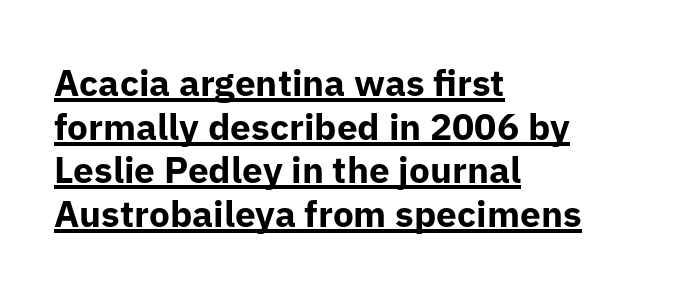
Q: Is the text bold? A: Yes.
Q: Is the text italic (slanted)? A: No, it is upright.
Q: Is the typeface a serif or a sans-serif typeface? A: Sans-serif.
Q: Is the text underlined? A: Yes.
Q: How is the paragraph aligned? A: Left-aligned.
Q: Is the spacing between letters normal or unusually wide? A: Normal.
Q: Width (condensed, normal, or wide)? A: Normal.
Q: Stroke contrast? A: Low.
Q: x-height? A: Medium.
Q: Monospaced? A: No.
